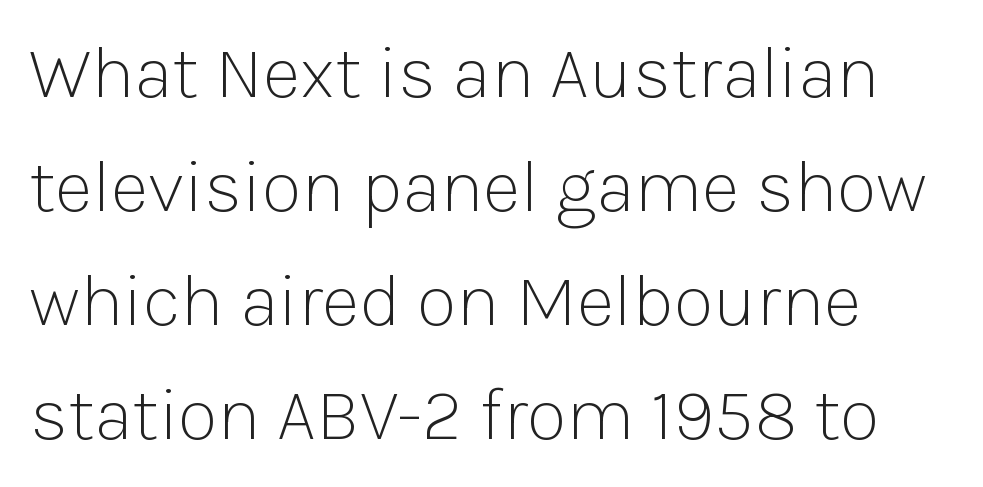
Q: Is the text bold? A: No.
Q: Is the text italic (slanted)? A: No, it is upright.
Q: Is the typeface a serif or a sans-serif typeface? A: Sans-serif.
Q: Is the text underlined? A: No.
Q: How is the paragraph aligned? A: Left-aligned.
Q: Is the spacing between letters normal or unusually wide? A: Normal.
Q: Is the spacing between lines tight, normal or loose? A: Normal.
Q: Width (condensed, normal, or wide)? A: Normal.
Q: Stroke contrast? A: Low.
Q: x-height? A: Medium.
Q: Monospaced? A: No.
